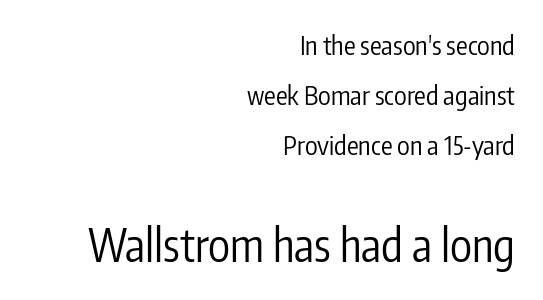
The glyphs in this specimen are sans serif. The characters are drawn with everyday or finer stroke widths. You could fit nearly another row in the gap between these rows. The words here are not underlined.
